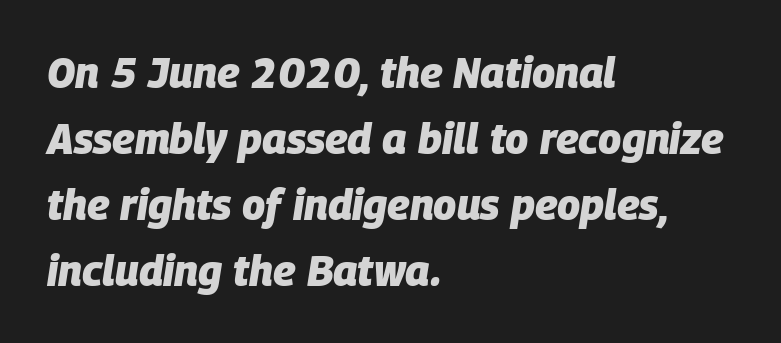
The image shows 42 px heavy type, italic (leaning right); set left-aligned, normal line spacing (1.57x), normal letter spacing, not underlined; low stroke contrast and a large x-height.
